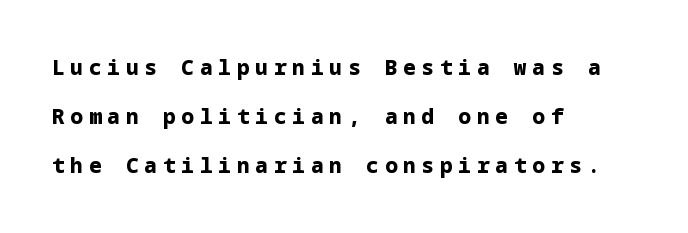
Look at the tracking — it's clearly loosened, letters drifting apart. Rendered with straight, roman letterforms. One-word summary of the alignment: left. These lines carry a lot of weight — the face is fully bold. The passage shown stacks its lines with a broad gap. Just letters on the line, the space beneath them empty.
